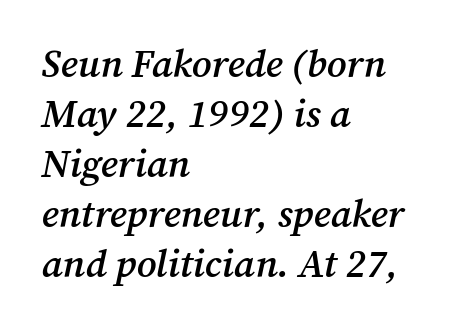
Q: Is the text bold? A: Semi-bold.
Q: Is the text italic (slanted)? A: Yes, it leans right by about 12 degrees.
Q: Is the typeface a serif or a sans-serif typeface? A: Serif.
Q: Is the text underlined? A: No.
Q: How is the paragraph aligned? A: Left-aligned.
Q: Is the spacing between letters normal or unusually wide? A: Normal.
Q: Is the spacing between lines tight, normal or loose? A: Normal.
Q: Width (condensed, normal, or wide)? A: Normal.
Q: Stroke contrast? A: Medium.
Q: x-height? A: Medium.
Q: Monospaced? A: No.
